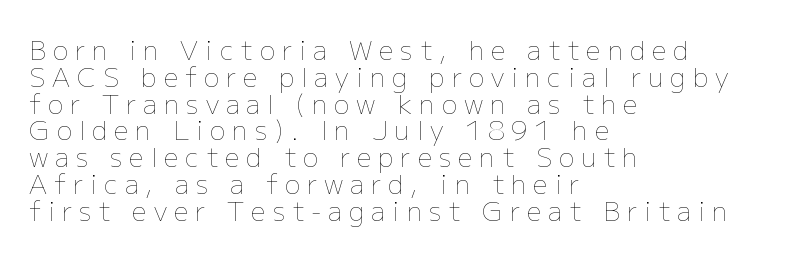
Q: Is the text bold? A: No.
Q: Is the text italic (slanted)? A: No, it is upright.
Q: Is the text underlined? A: No.
Q: How is the paragraph aligned? A: Left-aligned.
Q: Is the spacing between letters normal or unusually wide? A: Unusually wide.
Q: Is the spacing between lines tight, normal or loose? A: Tight.
